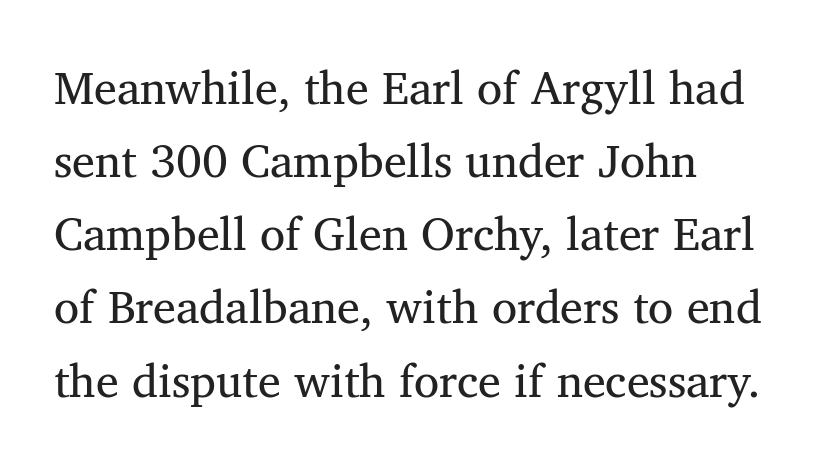
Proportional: the letters do not fall into vertical columns. The line-height multiplier appears to be the usual default. Glance below the letters and you will spot only blank space. The line texture is even and compact thanks to regular tracking. Look at the bottom of the vertical strokes: they flare into serifs here.
